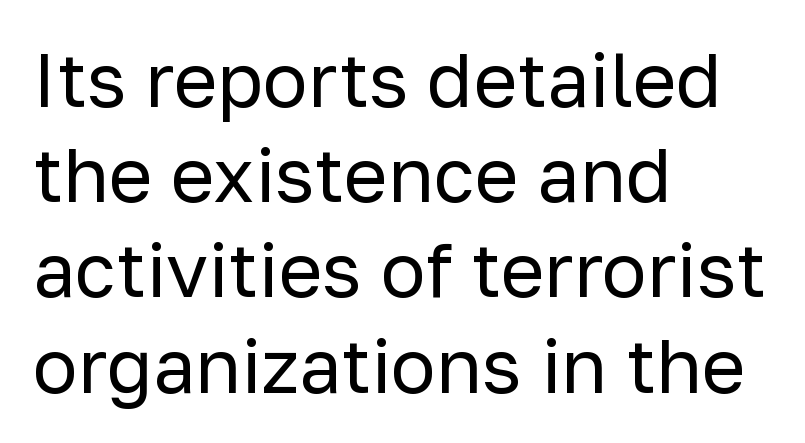
The image shows 75 px regular-weight sans-serif type, upright; set left-aligned, normal line spacing (1.27x), normal letter spacing, not underlined; low stroke contrast and a medium x-height.
